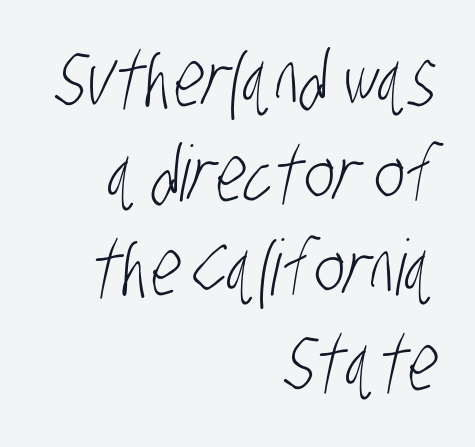
The image shows 77 px light, condensed sans-serif type; set right-aligned, line spacing 1.23x, normal letter spacing, not underlined; low stroke contrast and a large x-height.
